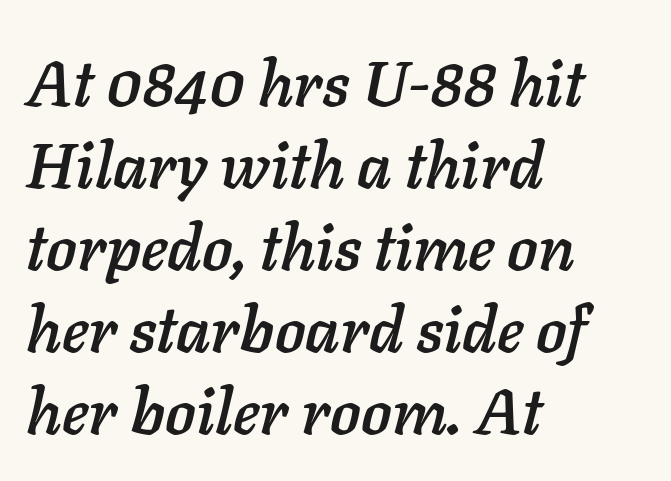
{"italic": "yes", "lean": "right", "slant_degrees": 11, "width": "normal", "stroke_contrast": "low", "x_height": "medium", "monospaced": "no", "underline": "no", "align": "left", "line_spacing": "normal", "line_spacing_ratio": 1.28, "letter_spacing": "normal", "letter_spacing_em": 0.0, "glyph_px": 64}
